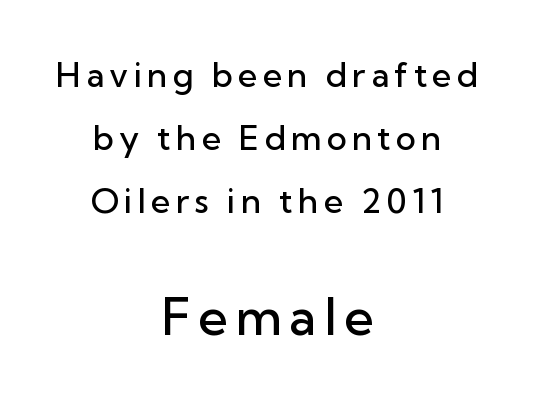
The image shows 51 px semibold sans-serif type, upright; set centered, line spacing 1.86x, not underlined; the second (bottom) block is 1.5x larger; low stroke contrast and a medium x-height.
